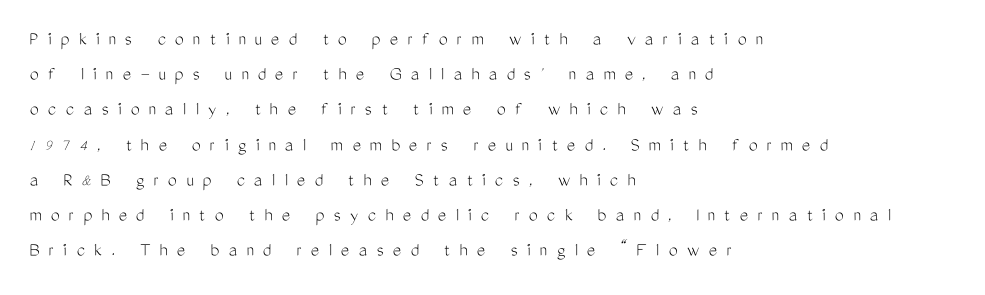
Q: Is the text bold? A: No.
Q: Is the text italic (slanted)? A: No, it is upright.
Q: Is the text underlined? A: No.
Q: How is the paragraph aligned? A: Left-aligned.
Q: Is the spacing between letters normal or unusually wide? A: Unusually wide.
